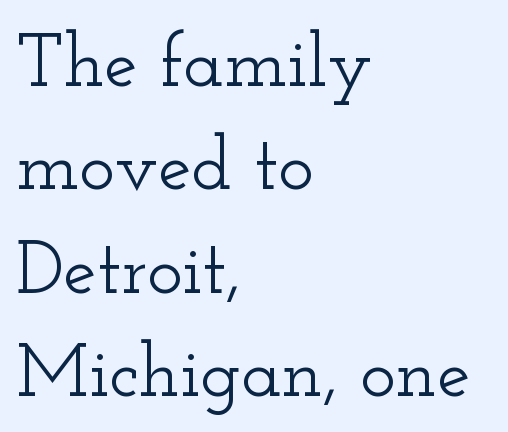
Q: Is the text italic (slanted)? A: No, it is upright.
Q: Is the typeface a serif or a sans-serif typeface? A: Serif.
Q: Is the text underlined? A: No.
Q: How is the paragraph aligned? A: Left-aligned.
Q: Is the spacing between letters normal or unusually wide? A: Normal.
Q: Is the spacing between lines tight, normal or loose? A: Normal.
Q: Width (condensed, normal, or wide)? A: Wide.
Q: Stroke contrast? A: Low.
Q: x-height? A: Small.
Q: Monospaced? A: No.
